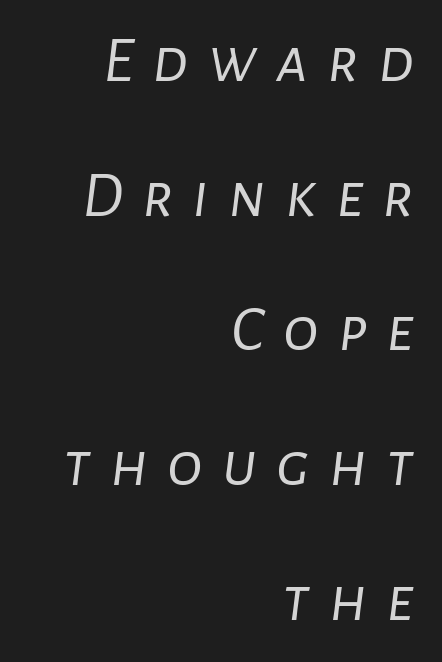
The image shows 66 px light type, italic (leaning right); set right-aligned, loose line spacing (2.04x), unusually wide letter spacing (+0.29 em), not underlined; low stroke contrast and a medium x-height.
